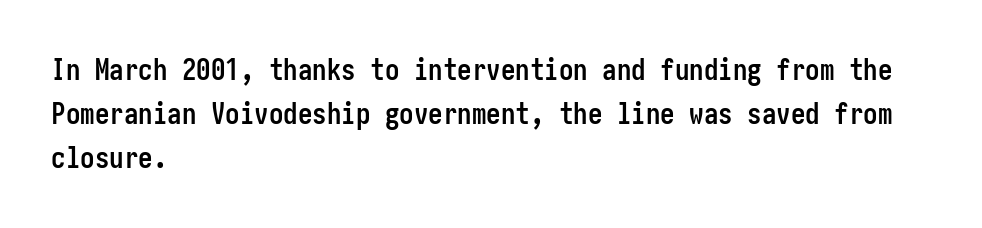
The image shows 29 px semibold, condensed sans-serif type, upright; set left-aligned, normal line spacing (1.52x), normal letter spacing, not underlined; low stroke contrast and a medium x-height.
